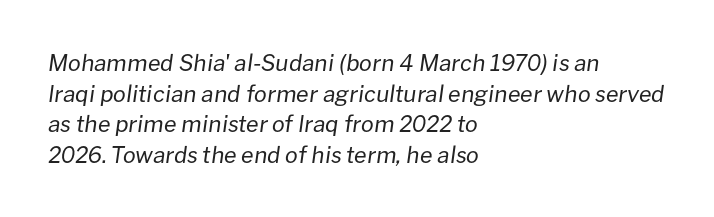
Plain, unruled lines of type. Does the leading feel generous? No, just average. Compared with a centered layout, this one pins lines to the left instead. These lines keep a tight, regular rhythm from letter to letter. This sample uses an oblique cut, with every glyph tilted off the vertical.
